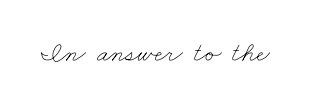
{"bold": "no", "weight": "thin", "width": "wide", "stroke_contrast": "low", "x_height": "small", "monospaced": "no", "underline": "no", "letter_spacing": "normal", "letter_spacing_em": 0.0, "glyph_px": 28}
